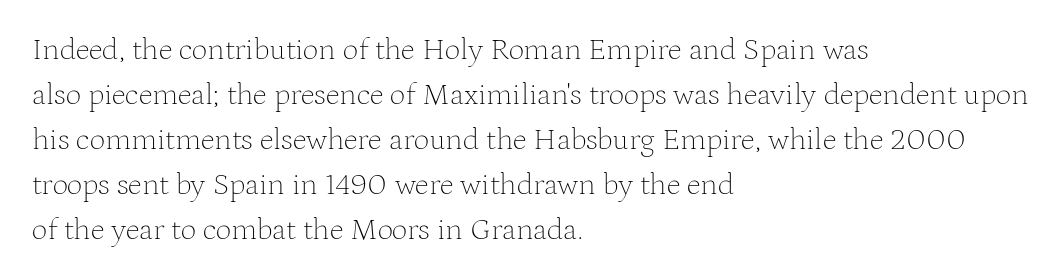
The space beneath each line is pristine and unruled. The face looks like a standard text weight, possibly lighter. The letters advance in unequal steps, a hallmark of proportional type. The specimen reads as upright at a glance. I'd call this a serif setting — the letters wear small feet. The letters sit at their default tracking, neither squeezed nor spread.
